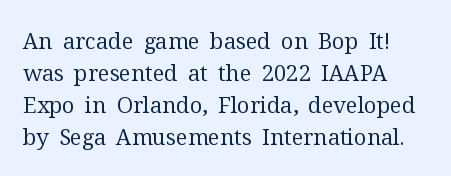
{"italic": "no", "bold": "no", "underline": "no", "align": "left", "line_spacing": "normal", "line_spacing_ratio": 1.46, "letter_spacing": "normal", "letter_spacing_em": 0.0, "glyph_px": 22}
